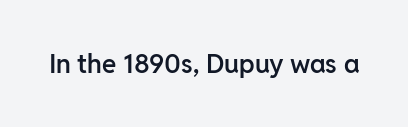
{"italic": "no", "bold": "semi", "underline": "no", "letter_spacing": "normal", "letter_spacing_em": 0.0, "glyph_px": 26}
